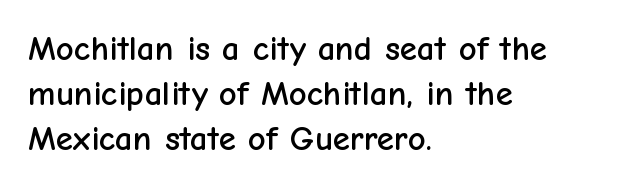
Q: Is the text italic (slanted)? A: No, it is upright.
Q: Is the typeface a serif or a sans-serif typeface? A: Sans-serif.
Q: Is the text underlined? A: No.
Q: How is the paragraph aligned? A: Left-aligned.
Q: Is the spacing between letters normal or unusually wide? A: Normal.
Q: Is the spacing between lines tight, normal or loose? A: Normal.
Q: Width (condensed, normal, or wide)? A: Normal.
Q: Stroke contrast? A: Low.
Q: x-height? A: Medium.
Q: Monospaced? A: No.
